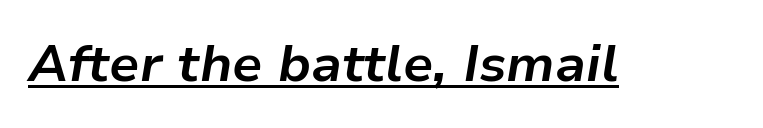
Is there an underline? Yes — a line sits under the letters. The letters are bold, with thick, heavy strokes. Is this a fixed-width face? No — the glyphs have proportional, varying widths. The whole block is typeset with a tilt. This rendering leaves character spacing at its baseline value.
